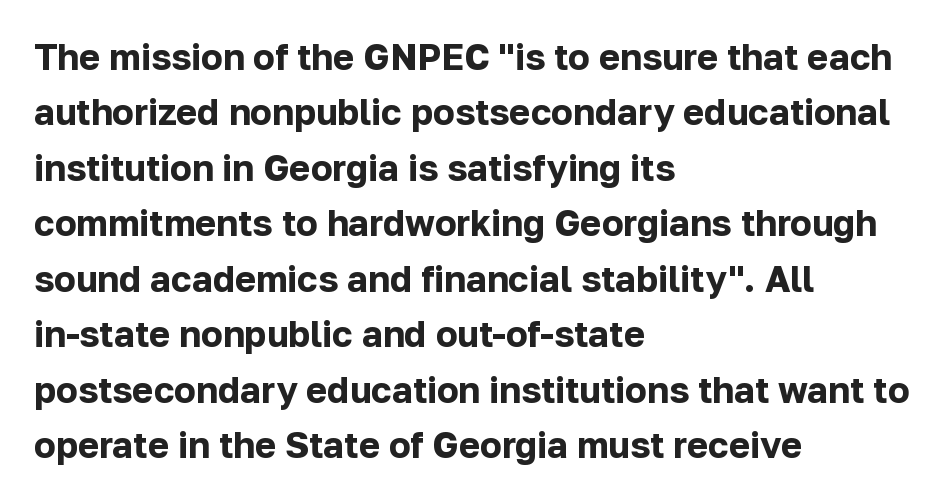
A typesetter would call this leading conventional body-copy spacing. Check under the words: just untouched page. This is sans-serif lettering, the kind often seen on screens and signage. The tracking reads as untouched default to a designer's eye. This sample has the flowing, uneven cadence of proportional lettering.
